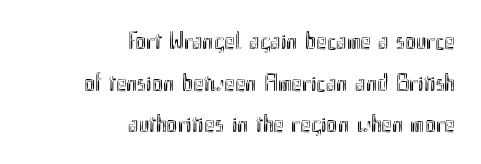
The image shows 25 px text type, upright; set right-aligned, normal line spacing (1.67x), normal letter spacing, not underlined.
